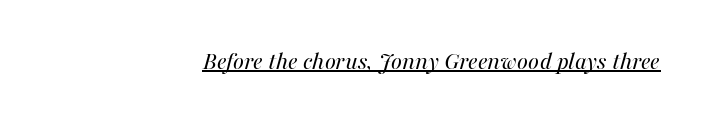
The image shows 26 px text type, italic (leaning right); set right-aligned, normal letter spacing, underlined.
